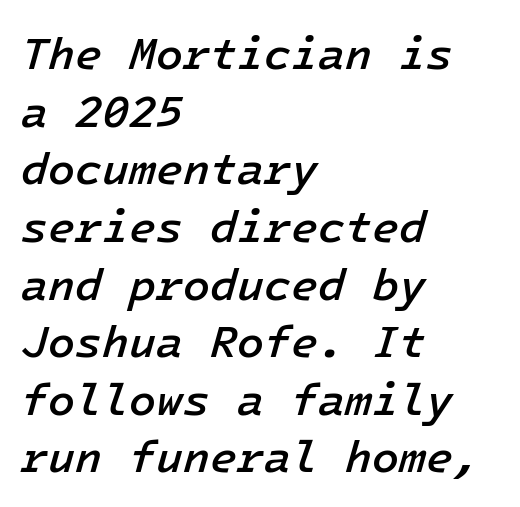
{"italic": "yes", "lean": "right", "slant_degrees": 16, "bold": "semi", "weight": "semibold", "width": "normal", "stroke_contrast": "low", "x_height": "medium", "underline": "no", "align": "left", "line_spacing": "normal", "line_spacing_ratio": 1.31, "letter_spacing": "normal", "letter_spacing_em": 0.0, "glyph_px": 44}
